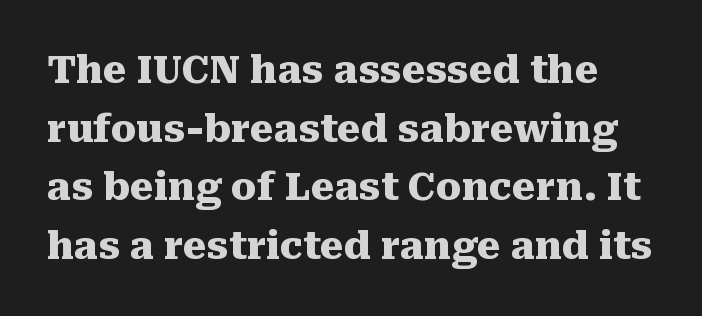
Q: Is the text bold? A: Yes.
Q: Is the text italic (slanted)? A: No, it is upright.
Q: Is the typeface a serif or a sans-serif typeface? A: Serif.
Q: Is the text underlined? A: No.
Q: Is the spacing between letters normal or unusually wide? A: Normal.
Q: Is the spacing between lines tight, normal or loose? A: Normal.
Q: Width (condensed, normal, or wide)? A: Normal.
Q: Stroke contrast? A: Medium.
Q: x-height? A: Medium.
Q: Monospaced? A: No.
